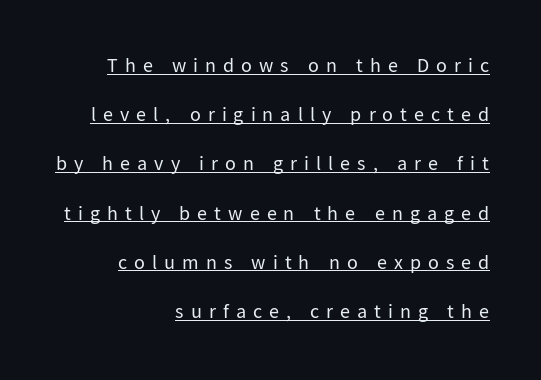
The tracking reads as deliberately expanded to a designer's eye. Is the block centered? No — it sits flush against the right margin. Is the stroke heavy? The answer is a plain regular-or-lighter. Unlike italic type, these characters show no tilt at all.
